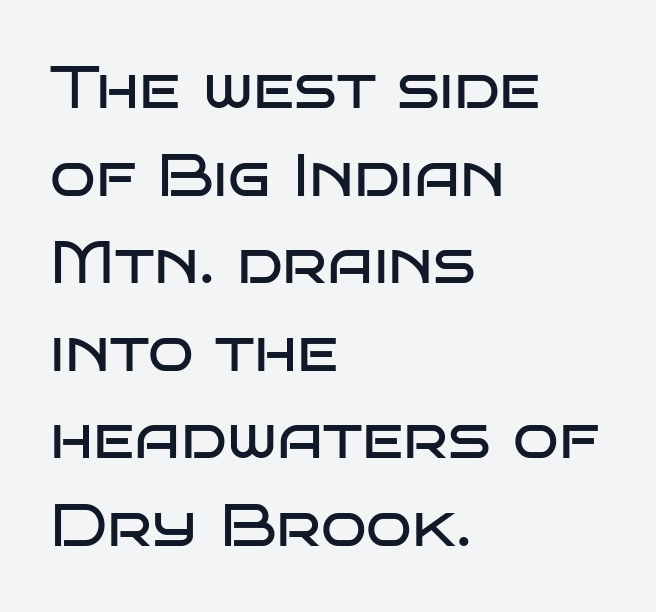
Layout note: lines flush left. Varying glyph widths throughout — classic text-font behaviour. The space beneath each line is pristine and unruled. Do the letters lean? They stand straight. A typesetter would call this leading conventional body-copy spacing.
